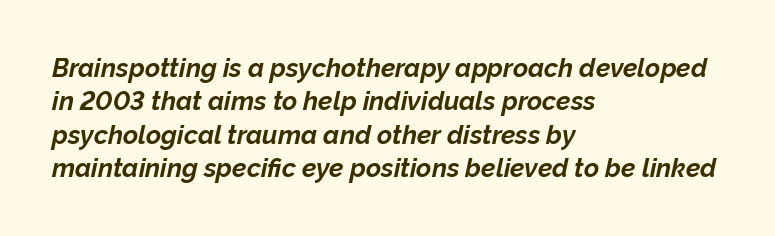
Q: Is the text bold? A: Yes.
Q: Is the text italic (slanted)? A: Yes, it leans right by about 12 degrees.
Q: Is the text underlined? A: No.
Q: How is the paragraph aligned? A: Left-aligned.
Q: Is the spacing between letters normal or unusually wide? A: Normal.
Q: Is the spacing between lines tight, normal or loose? A: Normal.
